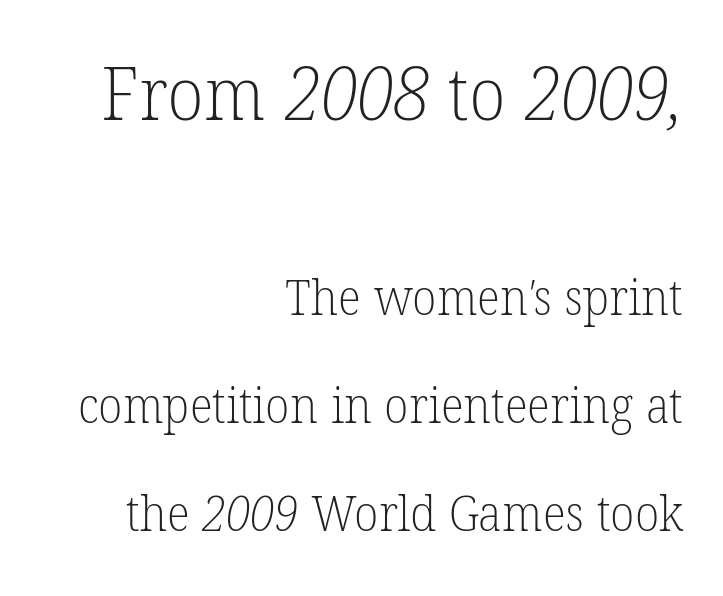
{"serif": "yes", "bold": "no", "weight": "light", "width": "normal", "stroke_contrast": "low", "x_height": "medium", "monospaced": "no", "underline": "no", "align": "right", "line_spacing": "loose", "line_spacing_ratio": 2.2, "letter_spacing": "normal", "letter_spacing_em": 0.0, "larger_block": "first", "size_ratio": 1.51, "glyph_px": 74}
